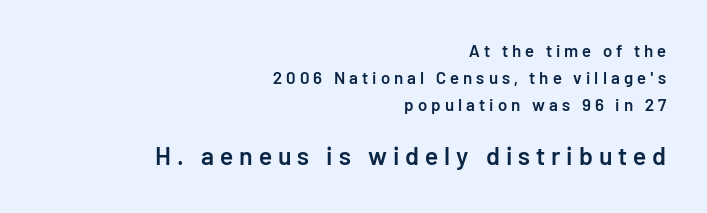
Regarding leading, the lines here are spaced in the standard way. The glyphs have the mass of a demibold cut, below bold. It's the straight-up-and-down kind of type. Between one letter and the next there's a generous, obvious gap. Notice how the passage keeps a crisp vertical edge on the right only.
